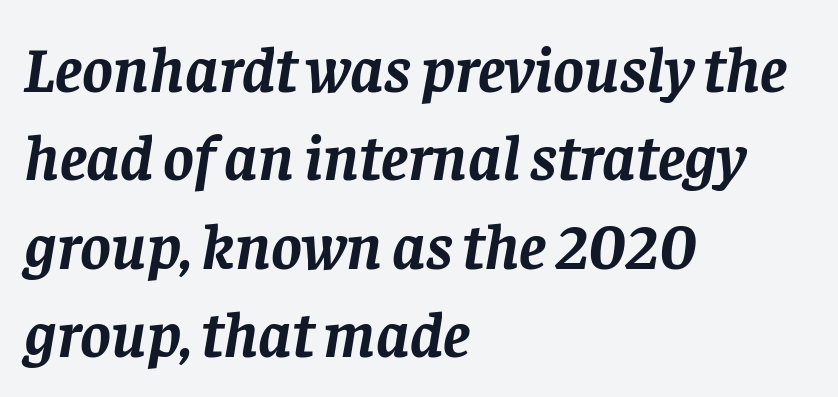
{"serif": "yes", "italic": "yes", "lean": "right", "slant_degrees": 8, "bold": "yes", "weight": "semibold", "width": "normal", "stroke_contrast": "low", "x_height": "large", "monospaced": "no", "underline": "no", "align": "left", "line_spacing": "normal", "line_spacing_ratio": 1.36, "letter_spacing": "normal", "letter_spacing_em": 0.0, "glyph_px": 65}
